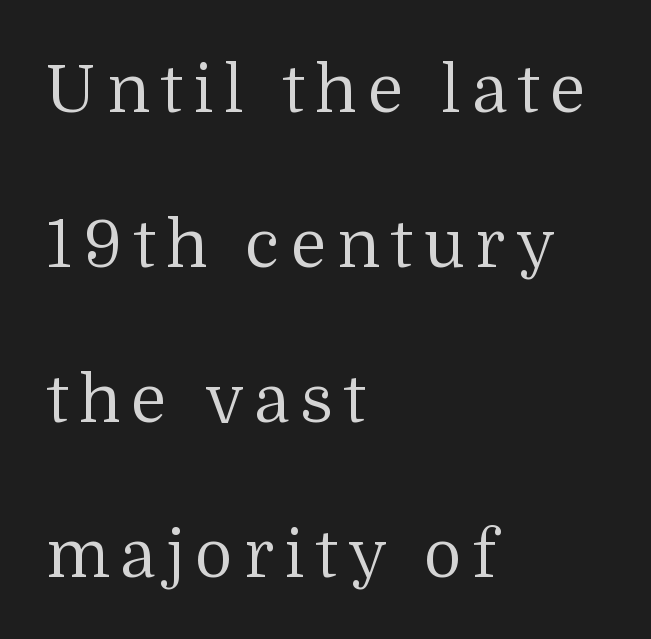
{"serif": "yes", "italic": "no", "bold": "no", "weight": "regular", "width": "normal", "stroke_contrast": "medium", "x_height": "medium", "monospaced": "no", "underline": "no", "align": "left", "line_spacing": "loose", "line_spacing_ratio": 2.35, "glyph_px": 66}
